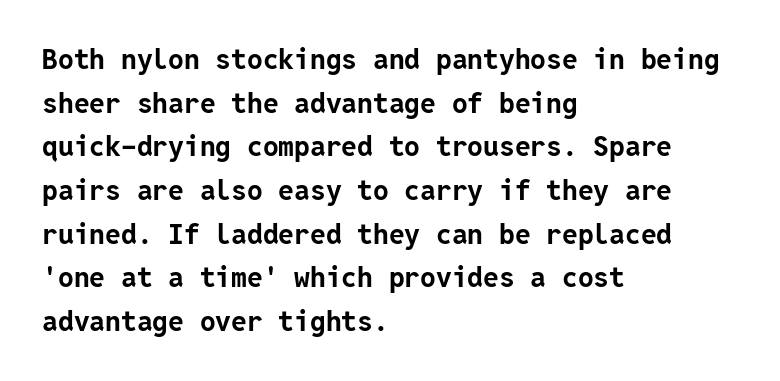
{"serif": "no", "italic": "no", "bold": "yes", "weight": "bold", "width": "normal", "stroke_contrast": "low", "x_height": "medium", "underline": "no", "align": "left", "line_spacing": "normal", "line_spacing_ratio": 1.56, "letter_spacing": "normal", "letter_spacing_em": 0.0, "glyph_px": 28}
